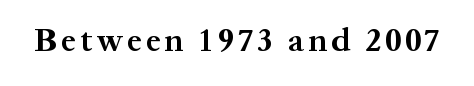
The image shows 33 px bold serif type, upright; set not underlined; medium stroke contrast and a medium x-height.
